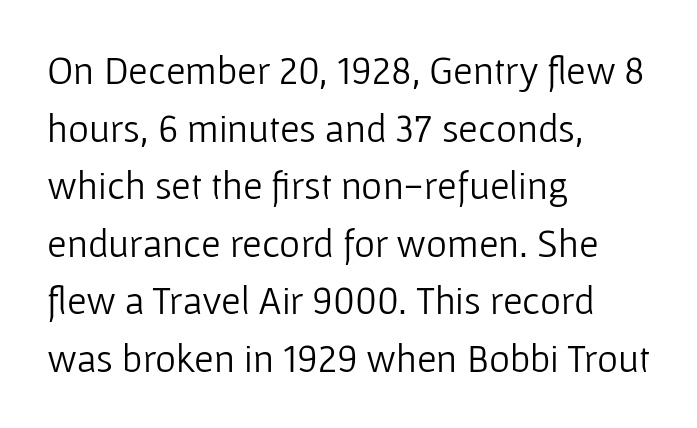
The image shows 40 px light sans-serif type, upright; set left-aligned, normal line spacing (1.44x), normal letter spacing, not underlined; low stroke contrast and a medium x-height.
